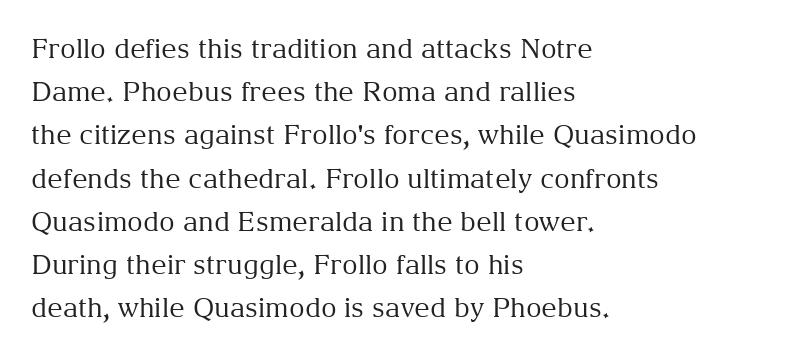
{"italic": "no", "bold": "no", "underline": "no", "align": "left", "line_spacing": "normal", "line_spacing_ratio": 1.6, "letter_spacing": "normal", "letter_spacing_em": 0.0, "glyph_px": 27}
